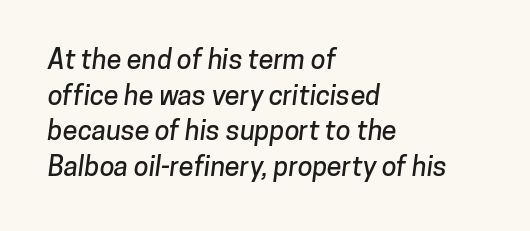
The image shows 27 px text type; set left-aligned, normal line spacing (1.32x), normal letter spacing, not underlined.
